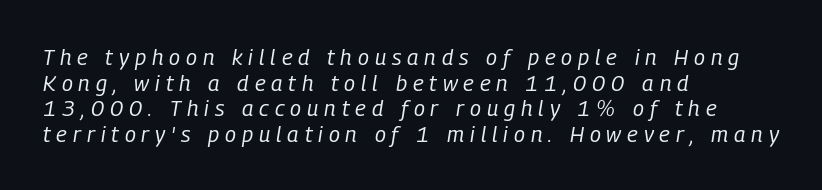
{"italic": "yes", "lean": "right", "slant_degrees": 9, "bold": "no", "underline": "no", "align": "left", "line_spacing_ratio": 1.16, "letter_spacing": "wide", "letter_spacing_em": 0.27, "glyph_px": 22}
